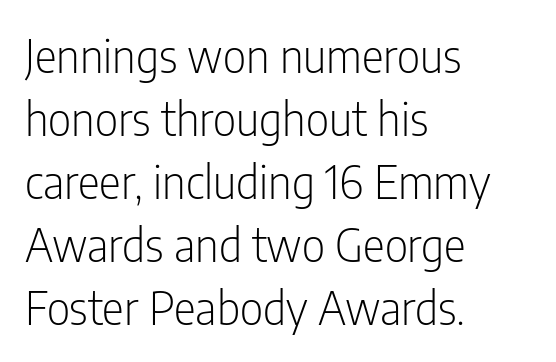
The cut favours lightness, reaching ordinary text weight at its darkest. Horizontally, the lines are justified to the leading edge only. Italic? Not at all — the glyphs are vertical. Underlining? Definitely not there.
